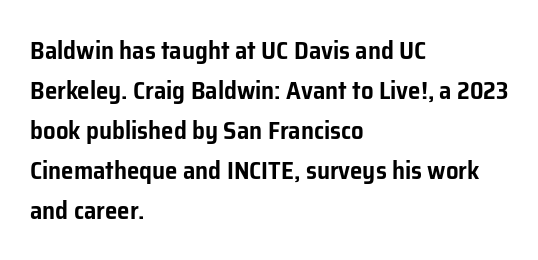
{"italic": "no", "underline": "no", "align": "left", "line_spacing": "normal", "line_spacing_ratio": 1.6, "letter_spacing": "normal", "letter_spacing_em": 0.0, "glyph_px": 25}
